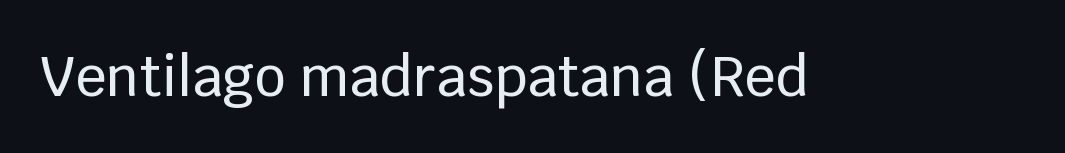
The glyphs in this specimen are sans serif. Standard letterfit; no display-style spreading of the glyphs. Quick note: not italic, upright. Plain, unruled lines of type. Proportional: the letters do not fall into vertical columns.
